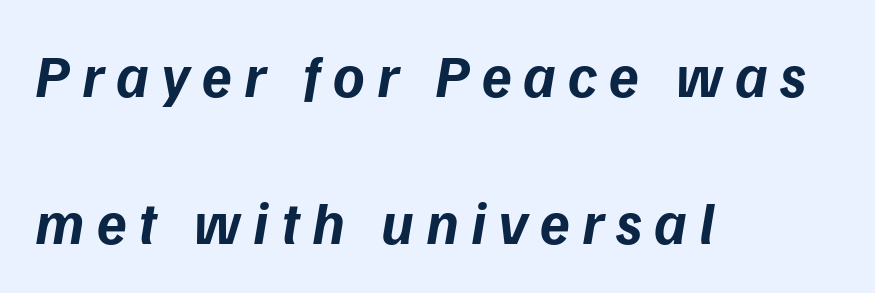
{"italic": "yes", "lean": "right", "slant_degrees": 9, "bold": "yes", "weight": "bold", "width": "normal", "stroke_contrast": "low", "x_height": "medium", "monospaced": "no", "underline": "no", "align": "left", "line_spacing": "loose", "line_spacing_ratio": 2.45, "letter_spacing": "wide", "letter_spacing_em": 0.2, "glyph_px": 60}
